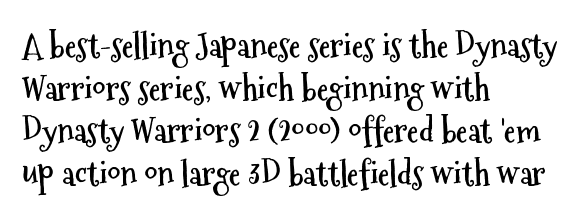
Q: Is the text bold? A: Yes.
Q: Is the text italic (slanted)? A: No, it is upright.
Q: Is the typeface a serif or a sans-serif typeface? A: Sans-serif.
Q: Is the text underlined? A: No.
Q: How is the paragraph aligned? A: Left-aligned.
Q: Is the spacing between letters normal or unusually wide? A: Normal.
Q: Is the spacing between lines tight, normal or loose? A: Normal.
Q: Width (condensed, normal, or wide)? A: Condensed.
Q: Stroke contrast? A: Medium.
Q: x-height? A: Medium.
Q: Monospaced? A: No.
